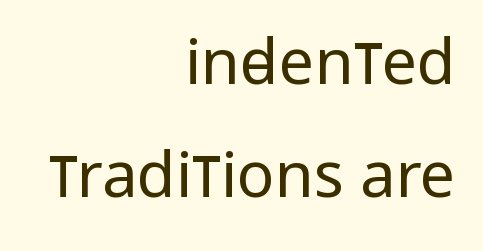
{"serif": "no", "italic": "no", "bold": "no", "weight": "regular", "width": "condensed", "stroke_contrast": "low", "x_height": "large", "monospaced": "no", "underline": "no", "align": "right", "line_spacing_ratio": 1.8, "letter_spacing": "normal", "letter_spacing_em": 0.0, "glyph_px": 63}
